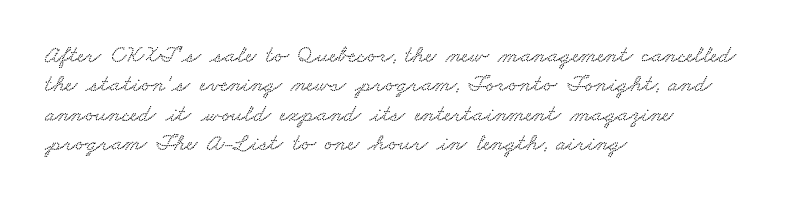
Q: Is the text underlined? A: No.
Q: How is the paragraph aligned? A: Left-aligned.
Q: Is the spacing between letters normal or unusually wide? A: Normal.
